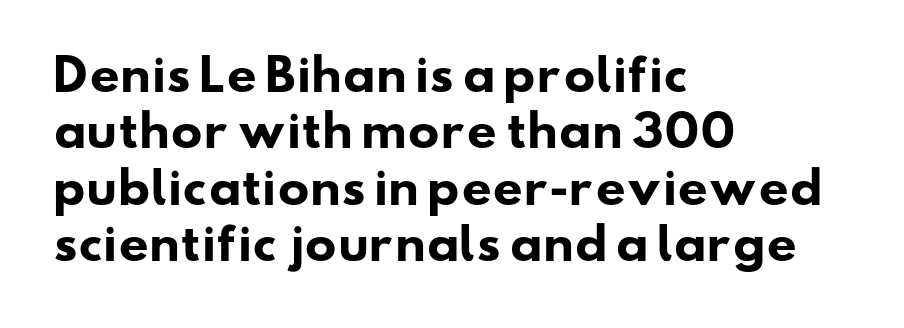
The image shows 42 px heavy, wide sans-serif type; set left-aligned, normal line spacing (1.34x), normal letter spacing, not underlined; low stroke contrast and a small x-height.
